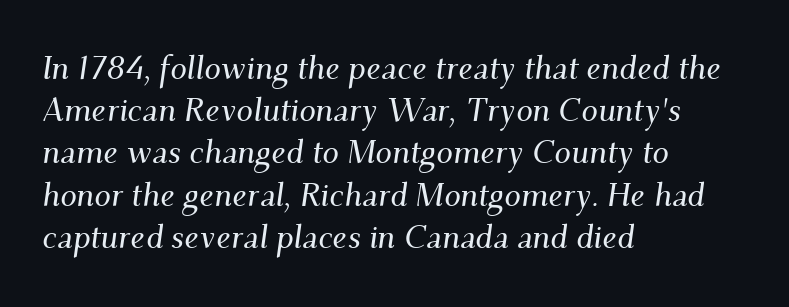
The image shows 33 px serif type, italic (leaning right); set left-aligned, normal line spacing (1.28x), normal letter spacing, not underlined; medium stroke contrast and a small x-height.
